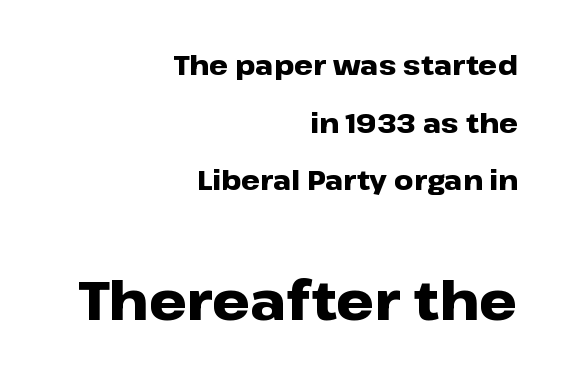
Q: Is the text bold? A: Yes.
Q: Is the text italic (slanted)? A: No, it is upright.
Q: Is the typeface a serif or a sans-serif typeface? A: Sans-serif.
Q: Is the text underlined? A: No.
Q: How is the paragraph aligned? A: Right-aligned.
Q: Is the spacing between letters normal or unusually wide? A: Normal.
Q: Is the spacing between lines tight, normal or loose? A: Loose.
Q: Which block of text is set in a larger size, the first (top) or the second (bottom)? A: The second (bottom) one.
Q: Width (condensed, normal, or wide)? A: Wide.
Q: Stroke contrast? A: Low.
Q: x-height? A: Medium.
Q: Monospaced? A: No.
